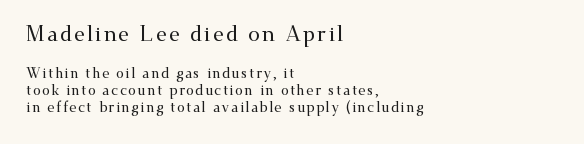
The image shows 21 px text type, upright; set left-aligned, line spacing 1.21x, not underlined; the first (top) block is 1.5x larger.
